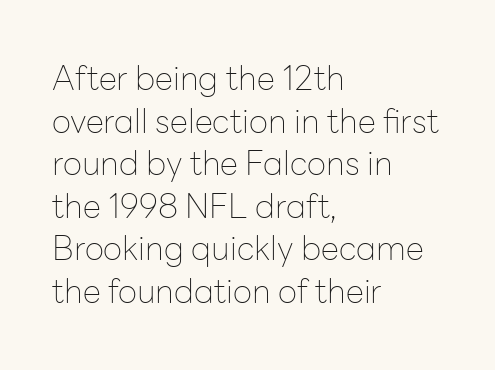
Is this a fixed-width face? No — the glyphs have proportional, varying widths. The line texture is even and compact thanks to regular tracking. Reading down the column, the eye jumps a familiar distance to each next line. Summary of weight: not heavy and not bold.
